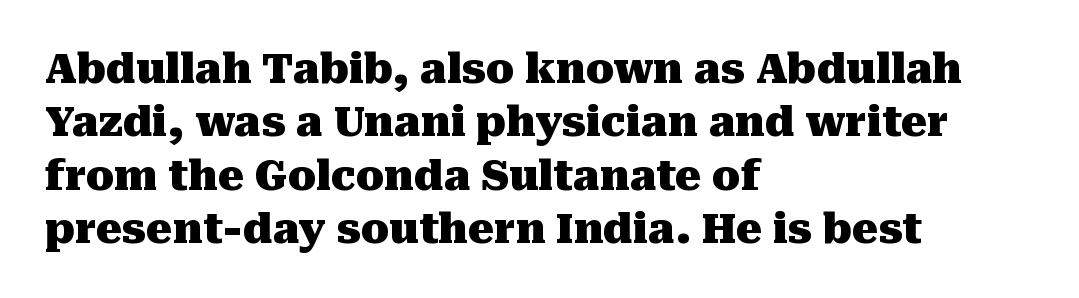
Q: Is the text bold? A: Yes.
Q: Is the text italic (slanted)? A: No, it is upright.
Q: Is the typeface a serif or a sans-serif typeface? A: Serif.
Q: Is the text underlined? A: No.
Q: How is the paragraph aligned? A: Left-aligned.
Q: Is the spacing between letters normal or unusually wide? A: Normal.
Q: Is the spacing between lines tight, normal or loose? A: Normal.
Q: Width (condensed, normal, or wide)? A: Normal.
Q: Stroke contrast? A: Medium.
Q: x-height? A: Medium.
Q: Monospaced? A: No.
